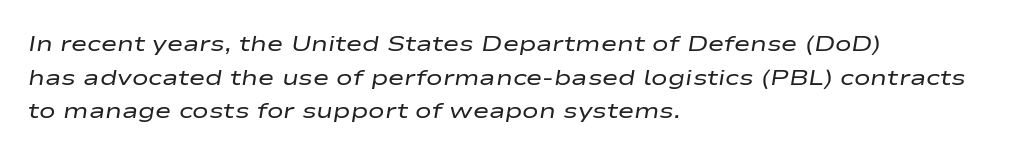
{"italic": "yes", "lean": "right", "slant_degrees": 9, "bold": "no", "underline": "no", "align": "left", "line_spacing": "normal", "line_spacing_ratio": 1.53, "letter_spacing": "normal", "letter_spacing_em": 0.0, "glyph_px": 22}
